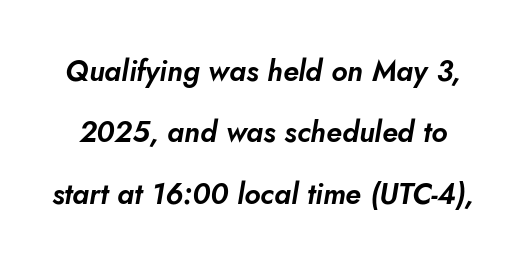
{"italic": "yes", "lean": "right", "slant_degrees": 5, "width": "normal", "stroke_contrast": "low", "x_height": "small", "monospaced": "no", "underline": "no", "line_spacing": "loose", "line_spacing_ratio": 2.12, "letter_spacing": "normal", "letter_spacing_em": 0.0, "glyph_px": 29}
